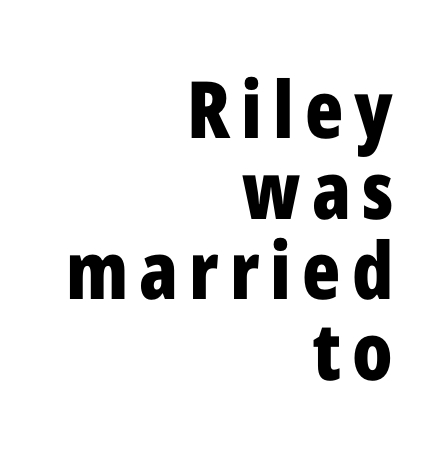
The image shows 79 px bold, condensed sans-serif type, upright; set right-aligned, tight line spacing (1.02x), not underlined; low stroke contrast and a medium x-height.
